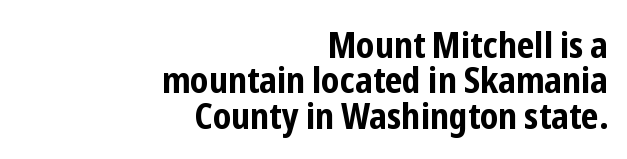
{"serif": "no", "italic": "no", "bold": "yes", "weight": "bold", "width": "condensed", "stroke_contrast": "low", "x_height": "medium", "monospaced": "no", "underline": "no", "align": "right", "line_spacing": "tight", "line_spacing_ratio": 0.98, "letter_spacing": "normal", "letter_spacing_em": 0.0, "glyph_px": 36}
